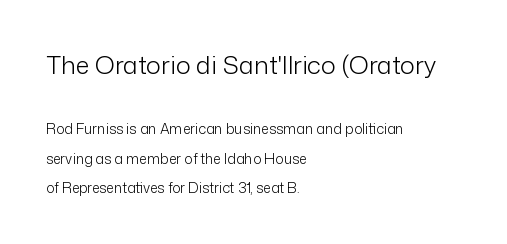
Q: Is the text bold? A: No.
Q: Is the text italic (slanted)? A: No, it is upright.
Q: Is the text underlined? A: No.
Q: How is the paragraph aligned? A: Left-aligned.
Q: Is the spacing between letters normal or unusually wide? A: Normal.
Q: Is the spacing between lines tight, normal or loose? A: Loose.
Q: Which block of text is set in a larger size, the first (top) or the second (bottom)? A: The first (top) one.
